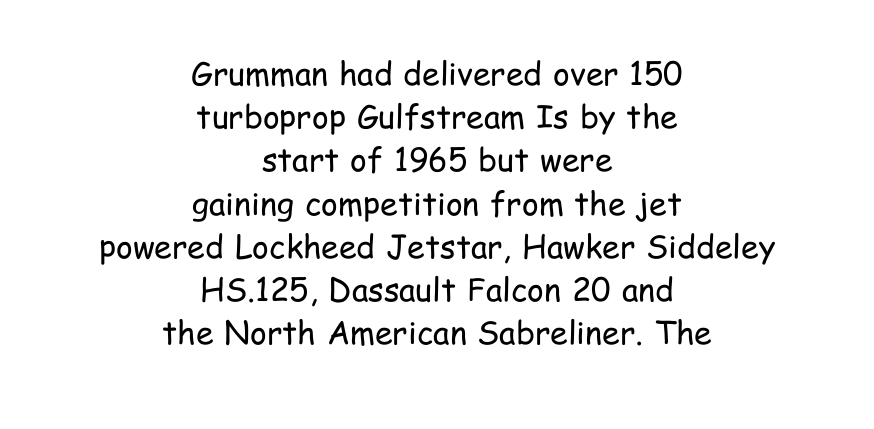
The image shows 32 px regular-weight, condensed sans-serif type, upright; set centered, normal line spacing (1.35x), normal letter spacing, not underlined; low stroke contrast and a medium x-height.
